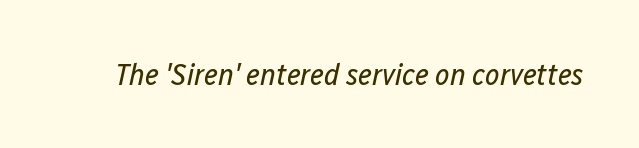
{"italic": "yes", "lean": "right", "slant_degrees": 12, "bold": "no", "weight": "regular", "width": "condensed", "stroke_contrast": "low", "x_height": "medium", "monospaced": "no", "underline": "no", "letter_spacing": "normal", "letter_spacing_em": 0.0, "glyph_px": 31}
